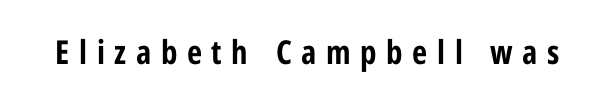
The image shows 33 px bold, condensed sans-serif type, upright; set unusually wide letter spacing (+0.29 em), not underlined; low stroke contrast and a medium x-height.
